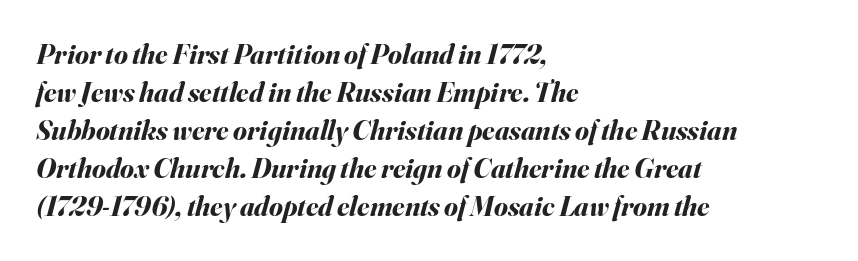
The face used here is proportionally spaced, like ordinary book or web type. Any mark beneath the type? The region is blank. Pretty heavy lettering here — definitely bold. Regular leading. The setting favours the left margin, as ordinary paragraphs usually do.
